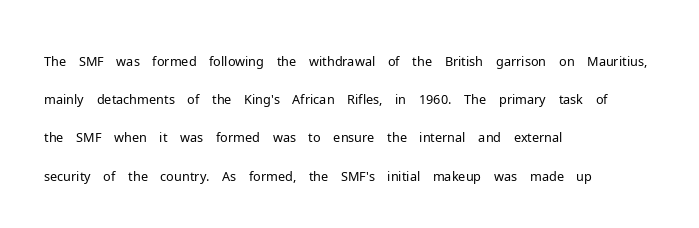
{"italic": "no", "bold": "no", "underline": "no", "align": "left", "line_spacing": "normal", "line_spacing_ratio": 1.47, "letter_spacing": "normal", "letter_spacing_em": 0.0, "glyph_px": 26}
